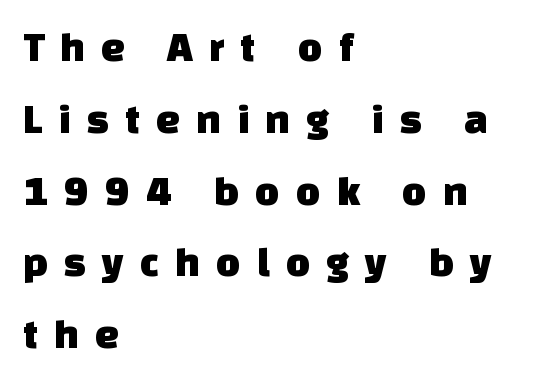
Where is the straight margin? On the left. The horizontal fit of the characters is loose and conspicuously gappy. You could not count columns in this text — the font is proportionally spaced. This rendering employs a face without finishing strokes, i.e., a sans-serif. The zone under the glyphs is completely vacant.
